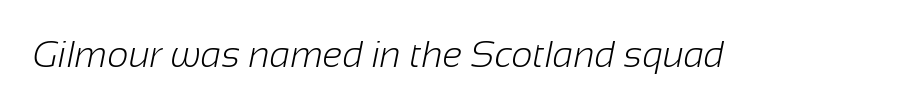
The image shows 37 px light sans-serif type; set normal letter spacing, not underlined; low stroke contrast and a medium x-height.
